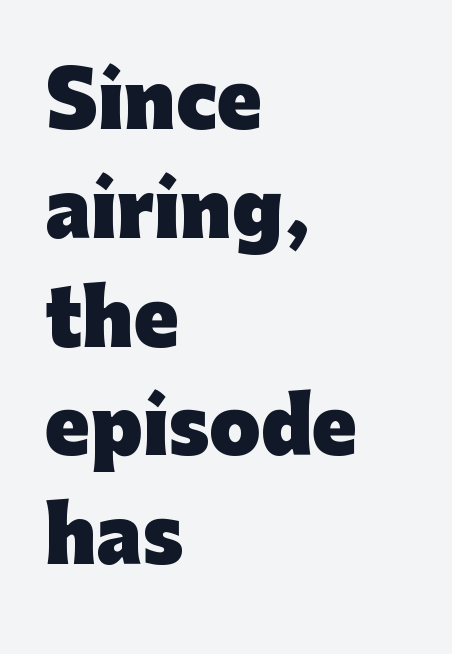
{"serif": "no", "italic": "no", "bold": "yes", "weight": "heavy", "width": "normal", "stroke_contrast": "low", "x_height": "medium", "monospaced": "no", "underline": "no", "align": "left", "line_spacing": "normal", "line_spacing_ratio": 1.47, "letter_spacing": "normal", "letter_spacing_em": 0.0, "glyph_px": 74}
